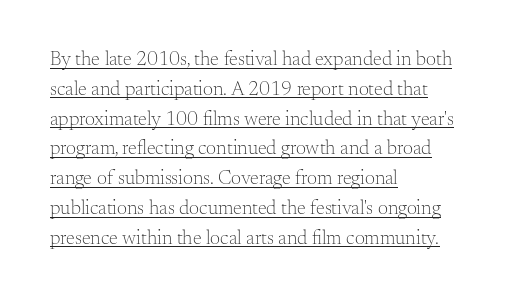
Weight class: somewhere from thin through regular. This is the regular roman posture of the typeface. The rendering uses a moderate line-height, typical for paragraphs. The lines in this sample share a left origin and differ only in where they stop.
